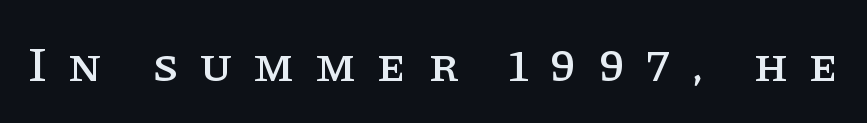
Looks like regular typesetting: each glyph gets only the width it needs. The specimen reads as upright at a glance. A clean baseline with only descenders dipping below it. Look at the tracking — it's clearly loosened, letters drifting apart. Serifs: yes, visible at the terminals of the letterforms.
